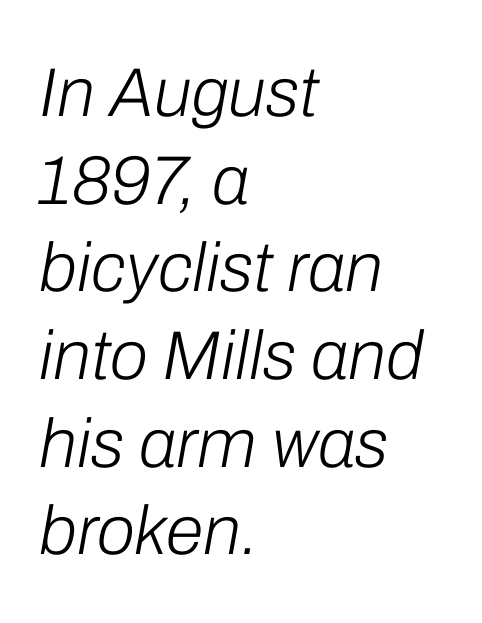
Q: Is the text bold? A: No.
Q: Is the text italic (slanted)? A: Yes, it leans right by about 10 degrees.
Q: Is the text underlined? A: No.
Q: How is the paragraph aligned? A: Left-aligned.
Q: Is the spacing between letters normal or unusually wide? A: Normal.
Q: Is the spacing between lines tight, normal or loose? A: Normal.
Q: Width (condensed, normal, or wide)? A: Normal.
Q: Stroke contrast? A: Low.
Q: x-height? A: Medium.
Q: Monospaced? A: No.
